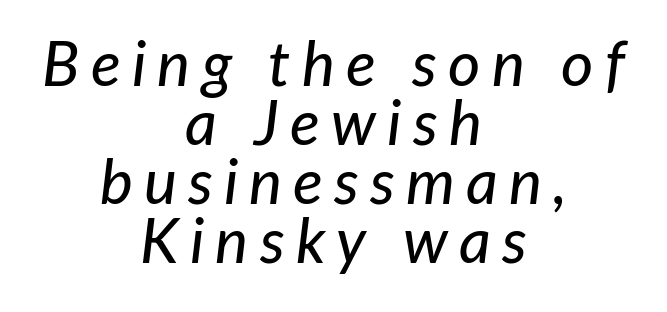
Q: Is the text italic (slanted)? A: Yes, it leans right by about 7 degrees.
Q: Is the text underlined? A: No.
Q: How is the paragraph aligned? A: Centered.
Q: Is the spacing between lines tight, normal or loose? A: Tight.
Q: Width (condensed, normal, or wide)? A: Normal.
Q: Stroke contrast? A: Low.
Q: x-height? A: Medium.
Q: Monospaced? A: No.
